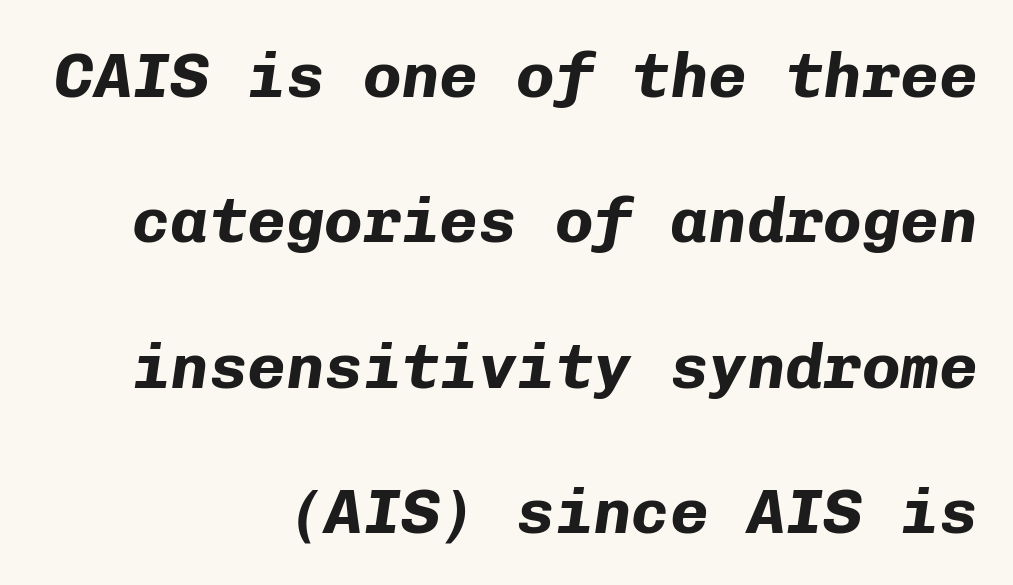
Is this a fixed-width face? Yes — each glyph sits in an identical cell. The passage shown leans; its letterforms are oblique. Summary of weight: heavy, a full bold. You could fit nearly another row in the gap between these rows. Unmarked baselines from the first word to the last.
